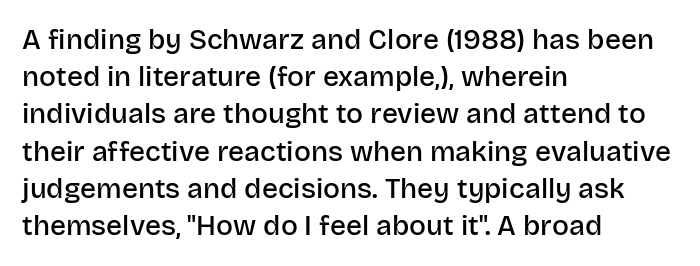
The image shows 28 px semibold sans-serif type, upright; set left-aligned, normal line spacing (1.33x), normal letter spacing, not underlined; low stroke contrast and a large x-height.
